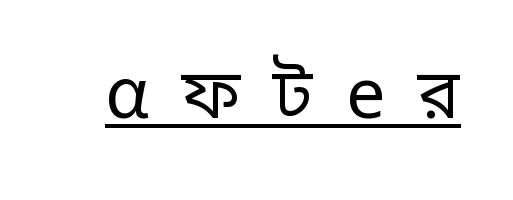
The image shows 70 px regular-weight sans-serif type, upright; set unusually wide letter spacing (+0.47 em), underlined; low stroke contrast and a large x-height.
